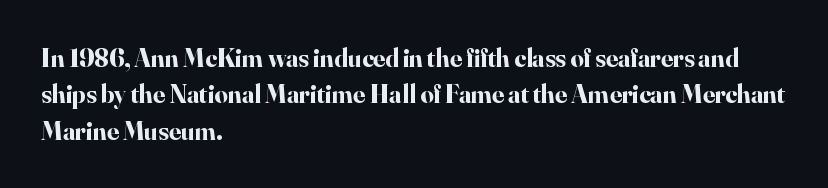
Q: Is the text bold? A: Yes.
Q: Is the text italic (slanted)? A: No, it is upright.
Q: Is the text underlined? A: No.
Q: How is the paragraph aligned? A: Left-aligned.
Q: Is the spacing between letters normal or unusually wide? A: Normal.
Q: Is the spacing between lines tight, normal or loose? A: Normal.
